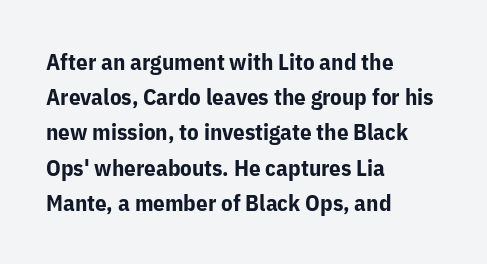
Each new line begins a customary step beneath the previous one. This rendering leaves character spacing at its baseline value. The lettering stays uniformly vertical, giving the passage a roman look. This rendering features lettering with no underline. A student would call this left alignment; a typographer would say flush left, rag right. Is the type bold? Yes — the strokes are clearly thick and heavy.
